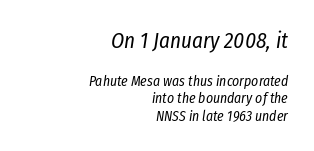
{"italic": "yes", "lean": "right", "slant_degrees": 8, "bold": "no", "underline": "no", "align": "right", "line_spacing_ratio": 1.16, "letter_spacing": "normal", "letter_spacing_em": 0.0, "larger_block": "first", "size_ratio": 1.53, "glyph_px": 23}
